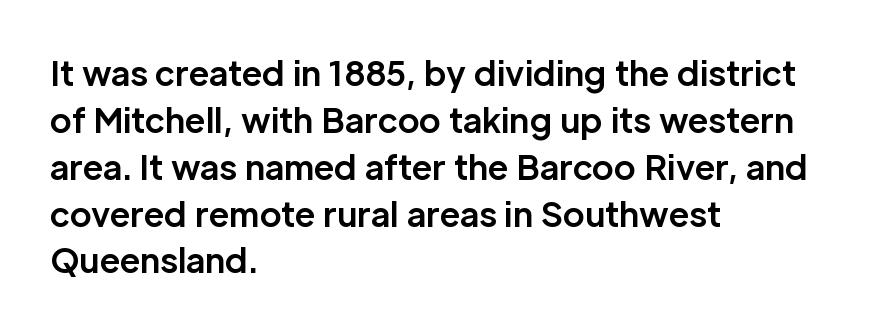
{"serif": "no", "italic": "no", "bold": "yes", "weight": "bold", "width": "normal", "stroke_contrast": "low", "x_height": "medium", "monospaced": "no", "underline": "no", "align": "left", "line_spacing": "normal", "line_spacing_ratio": 1.42, "letter_spacing": "normal", "letter_spacing_em": 0.0, "glyph_px": 33}
